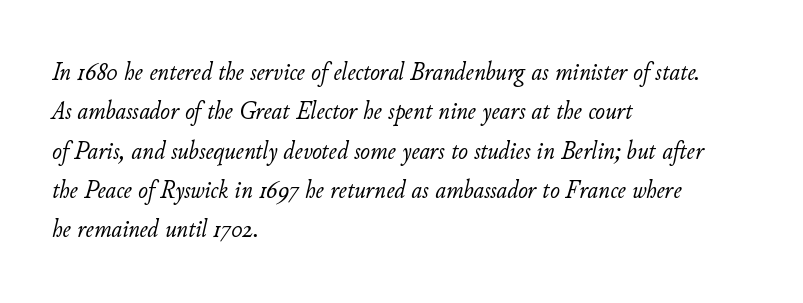
The image shows 26 px text type, italic (leaning right); set left-aligned, normal line spacing (1.51x), normal letter spacing, not underlined.
